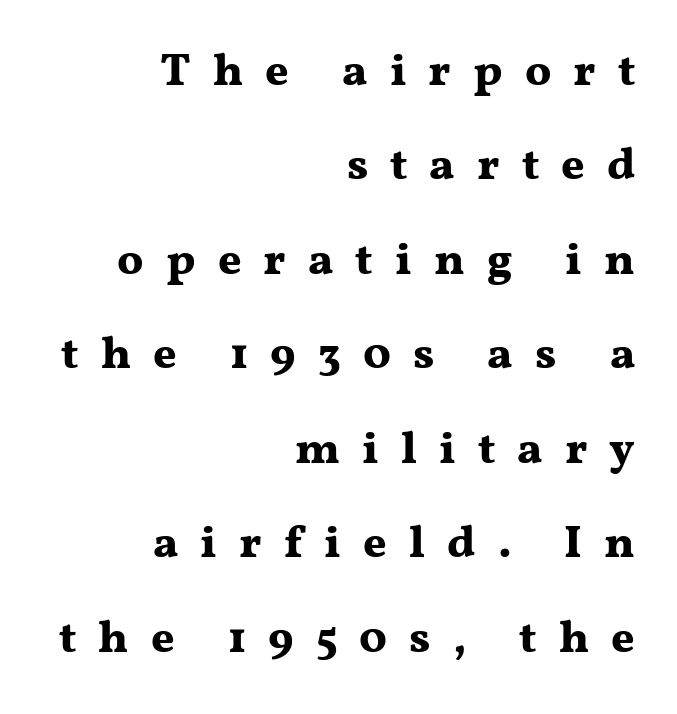
{"serif": "yes", "italic": "no", "bold": "yes", "weight": "bold", "width": "wide", "stroke_contrast": "medium", "x_height": "medium", "monospaced": "no", "underline": "no", "align": "right", "line_spacing": "loose", "line_spacing_ratio": 2.1, "letter_spacing": "wide", "letter_spacing_em": 0.49, "glyph_px": 45}
